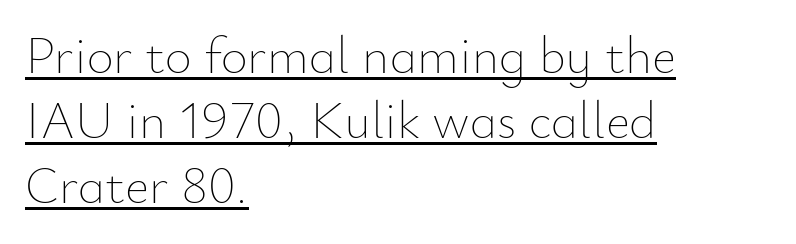
The image shows 52 px thin type, upright; set left-aligned, normal line spacing (1.25x), normal letter spacing, underlined; low stroke contrast and a small x-height.
